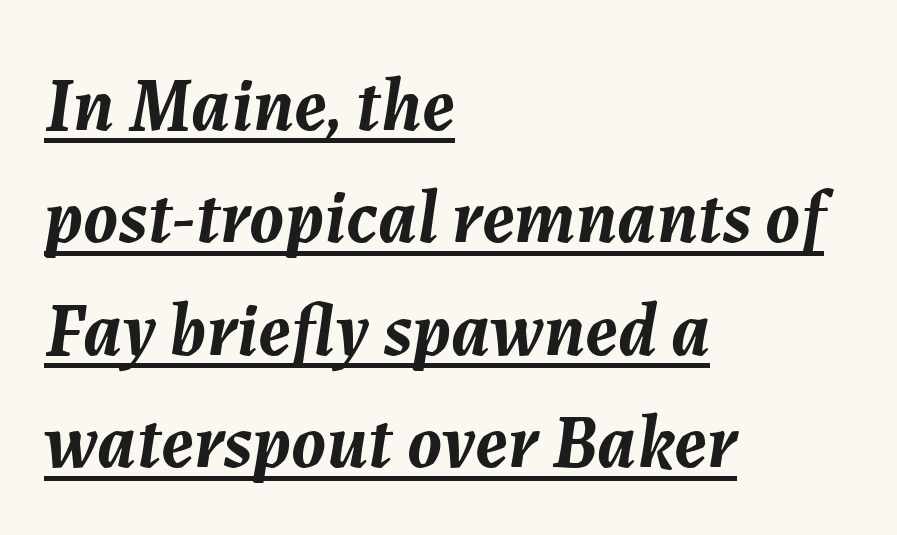
Q: Is the text bold? A: Yes.
Q: Is the text italic (slanted)? A: Yes, it leans right by about 7 degrees.
Q: Is the text underlined? A: Yes.
Q: How is the paragraph aligned? A: Left-aligned.
Q: Is the spacing between letters normal or unusually wide? A: Normal.
Q: Is the spacing between lines tight, normal or loose? A: Normal.
Q: Width (condensed, normal, or wide)? A: Normal.
Q: Stroke contrast? A: Medium.
Q: x-height? A: Medium.
Q: Monospaced? A: No.
